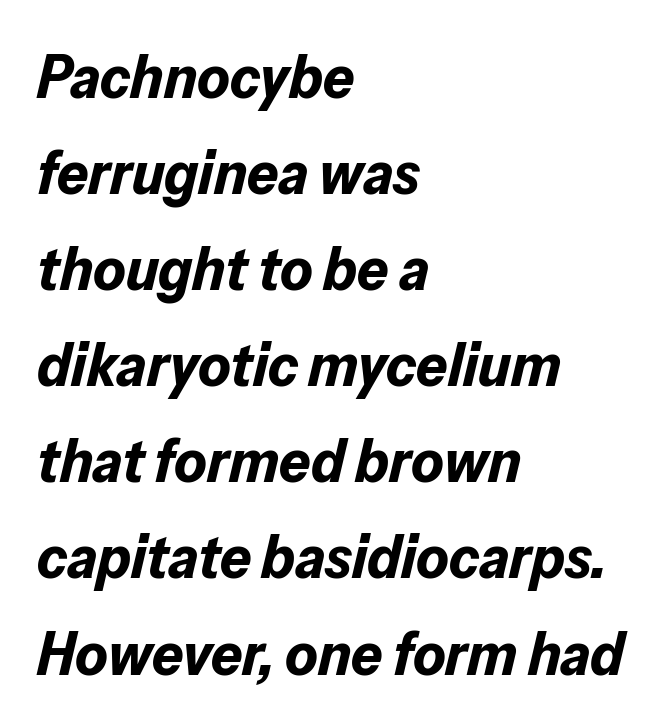
{"italic": "yes", "lean": "right", "slant_degrees": 13, "bold": "yes", "weight": "bold", "width": "normal", "stroke_contrast": "low", "x_height": "medium", "monospaced": "no", "underline": "no", "align": "left", "line_spacing": "normal", "line_spacing_ratio": 1.55, "letter_spacing": "normal", "letter_spacing_em": 0.0, "glyph_px": 62}
